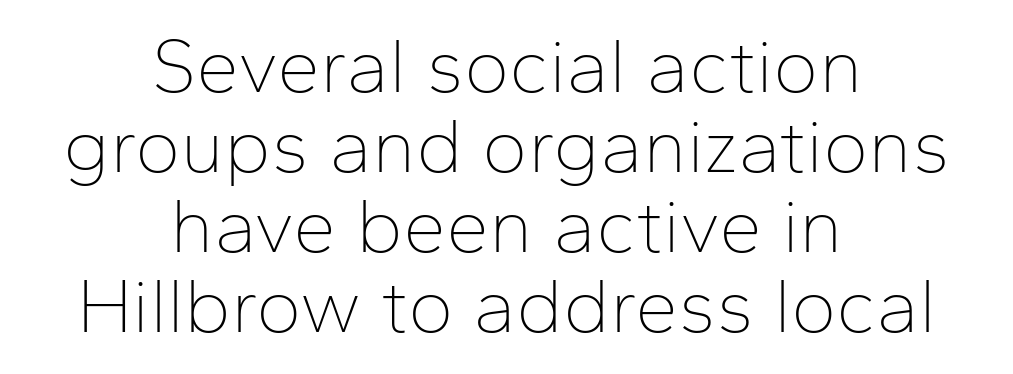
The image shows 77 px thin sans-serif type, upright; set centered, tight line spacing (1.04x), normal letter spacing, not underlined; low stroke contrast and a medium x-height.
